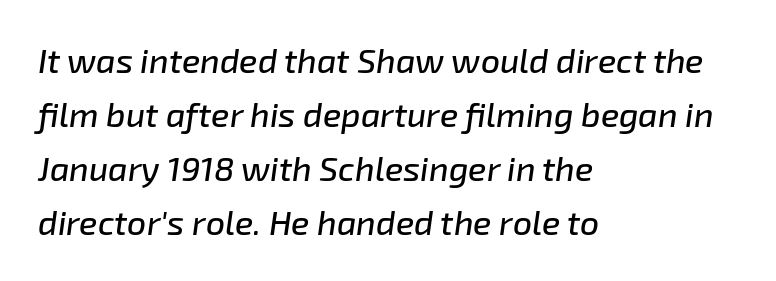
The lettering tilts uniformly, giving the passage an italic look. Is the block centered? No — it sits flush against the left margin. The face used here is proportionally spaced, like ordinary book or web type. How are the letters spaced? Ordinarily, with no added tracking.
